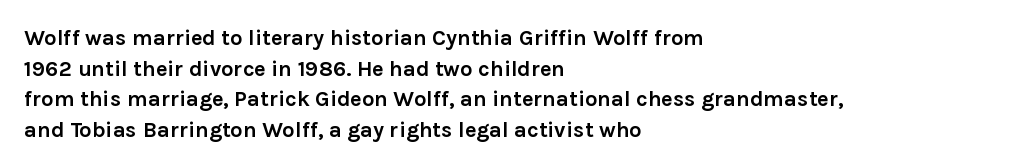
The image shows 22 px bold type, upright; set left-aligned, normal line spacing (1.39x), normal letter spacing, not underlined.
